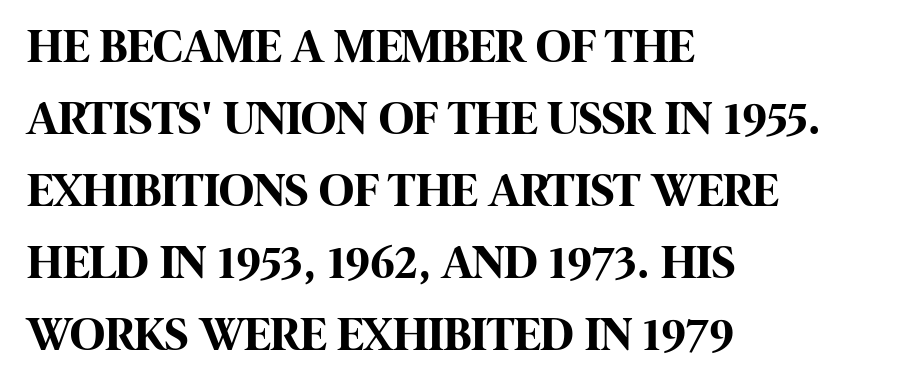
Q: Is the text bold? A: Yes.
Q: Is the text italic (slanted)? A: No, it is upright.
Q: Is the typeface a serif or a sans-serif typeface? A: Sans-serif.
Q: Is the text underlined? A: No.
Q: How is the paragraph aligned? A: Left-aligned.
Q: Is the spacing between letters normal or unusually wide? A: Normal.
Q: Is the spacing between lines tight, normal or loose? A: Normal.
Q: Width (condensed, normal, or wide)? A: Condensed.
Q: Stroke contrast? A: High.
Q: x-height? A: Large.
Q: Monospaced? A: No.
